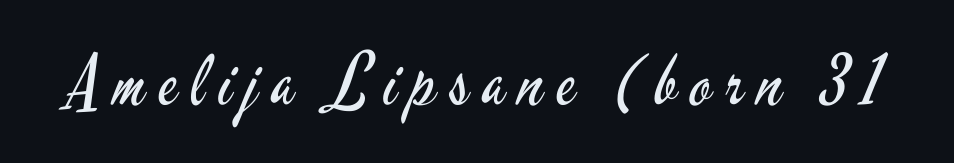
Q: Is the text bold? A: No.
Q: Is the text italic (slanted)? A: Yes.
Q: Is the typeface a serif or a sans-serif typeface? A: Sans-serif.
Q: Is the text underlined? A: No.
Q: Is the spacing between letters normal or unusually wide? A: Unusually wide.
Q: Width (condensed, normal, or wide)? A: Condensed.
Q: Stroke contrast? A: Low.
Q: x-height? A: Small.
Q: Monospaced? A: No.
